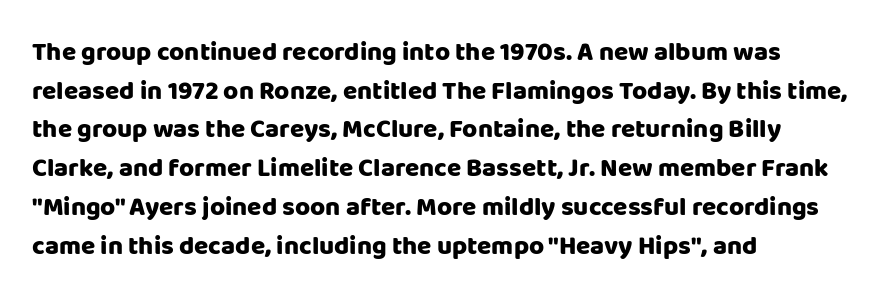
Leading: standard. Glyph-to-glyph distance matches everyday printed text. The face used here has the dense, thick strokes of a bold. These lines stack with their left ends in a neat column.
